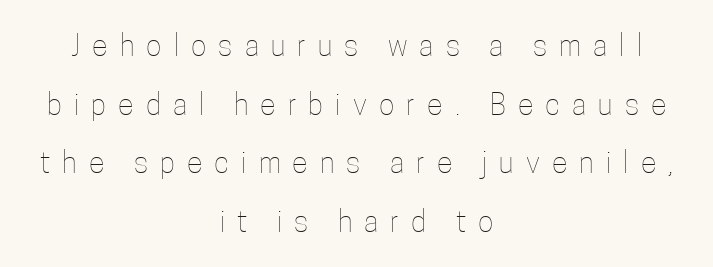
Character widths vary here, with narrow letters taking less room than wide ones. This rendering uses center alignment, leaving both contours irregular but symmetric. These lines have a slow, spaced-out rhythm from letter to letter. Letters rest on an invisible, unmarked baseline. If you measured baseline to baseline, you'd find a long distance.
